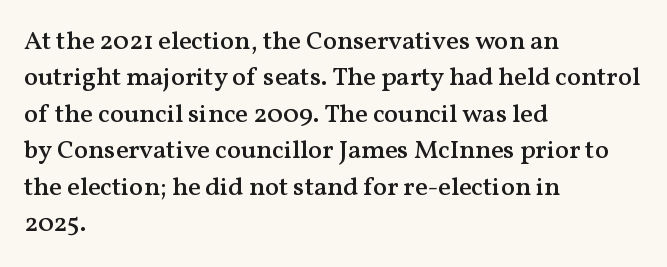
Q: Is the text bold? A: Semi-bold.
Q: Is the text italic (slanted)? A: No, it is upright.
Q: Is the text underlined? A: No.
Q: How is the paragraph aligned? A: Left-aligned.
Q: Is the spacing between letters normal or unusually wide? A: Normal.
Q: Is the spacing between lines tight, normal or loose? A: Normal.
